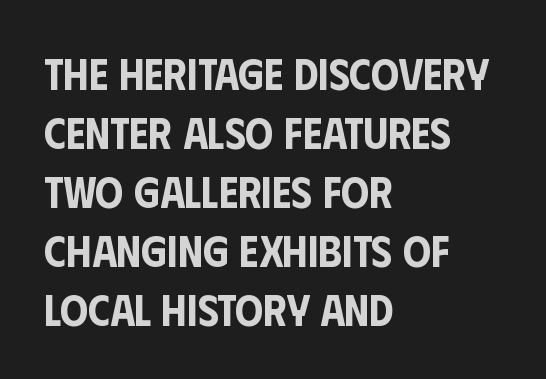
Q: Is the text italic (slanted)? A: No, it is upright.
Q: Is the typeface a serif or a sans-serif typeface? A: Sans-serif.
Q: Is the text underlined? A: No.
Q: How is the paragraph aligned? A: Left-aligned.
Q: Is the spacing between letters normal or unusually wide? A: Normal.
Q: Is the spacing between lines tight, normal or loose? A: Normal.
Q: Width (condensed, normal, or wide)? A: Condensed.
Q: Stroke contrast? A: Low.
Q: x-height? A: Large.
Q: Monospaced? A: No.
